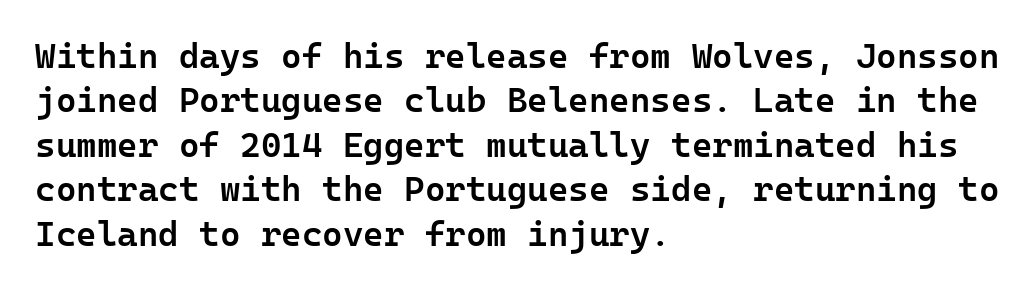
Ascenders rise straight up at ninety degrees. These words are printed semibold, heavier than regular yet not bold. Underlining? Definitely not there. Standard letterfit; no display-style spreading of the glyphs.
